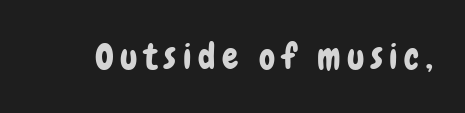
{"serif": "no", "italic": "no", "width": "condensed", "stroke_contrast": "low", "x_height": "medium", "monospaced": "no", "underline": "no", "glyph_px": 36}
